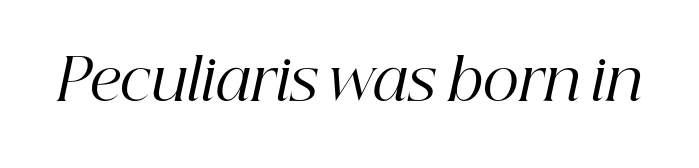
{"serif": "yes", "italic": "yes", "lean": "right", "slant_degrees": 12, "bold": "no", "weight": "regular", "width": "normal", "stroke_contrast": "high", "x_height": "medium", "monospaced": "no", "underline": "no", "letter_spacing": "normal", "letter_spacing_em": 0.0, "glyph_px": 57}
